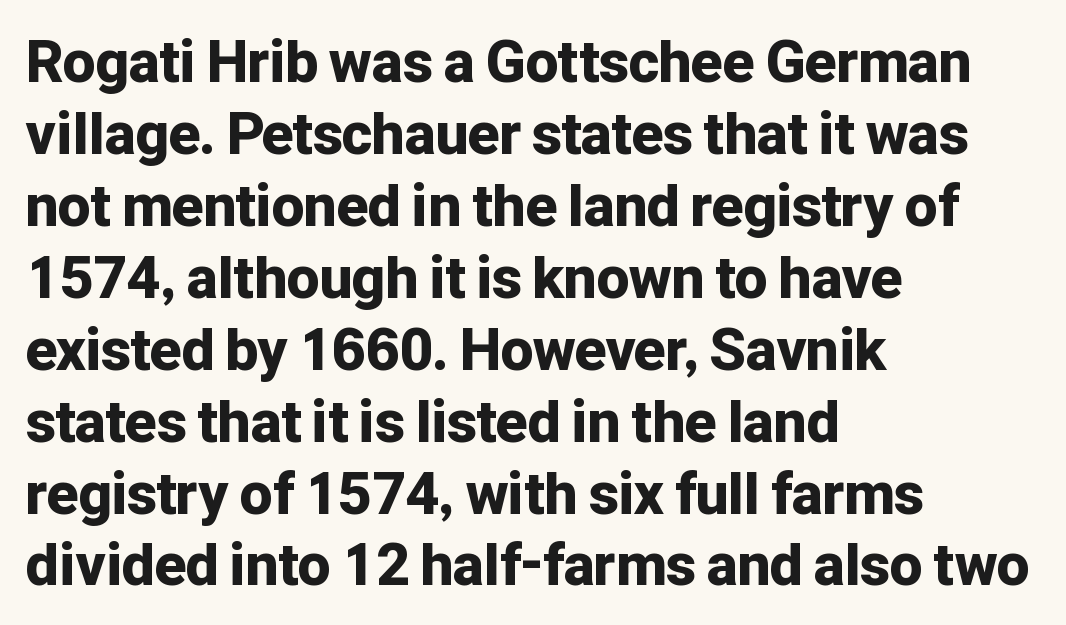
The image shows 58 px bold sans-serif type, upright; set left-aligned, line spacing 1.24x, normal letter spacing, not underlined; low stroke contrast and a medium x-height.
